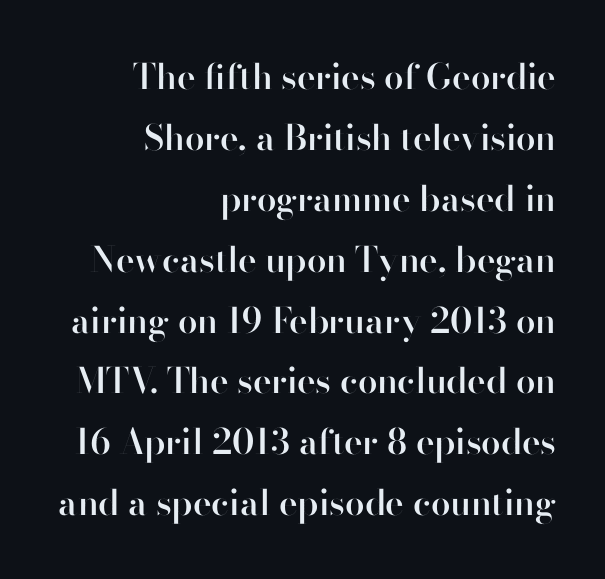
{"serif": "no", "italic": "no", "bold": "semi", "weight": "semibold", "width": "normal", "stroke_contrast": "high", "x_height": "small", "monospaced": "no", "underline": "no", "align": "right", "line_spacing_ratio": 1.74, "letter_spacing": "normal", "letter_spacing_em": 0.0, "glyph_px": 35}
